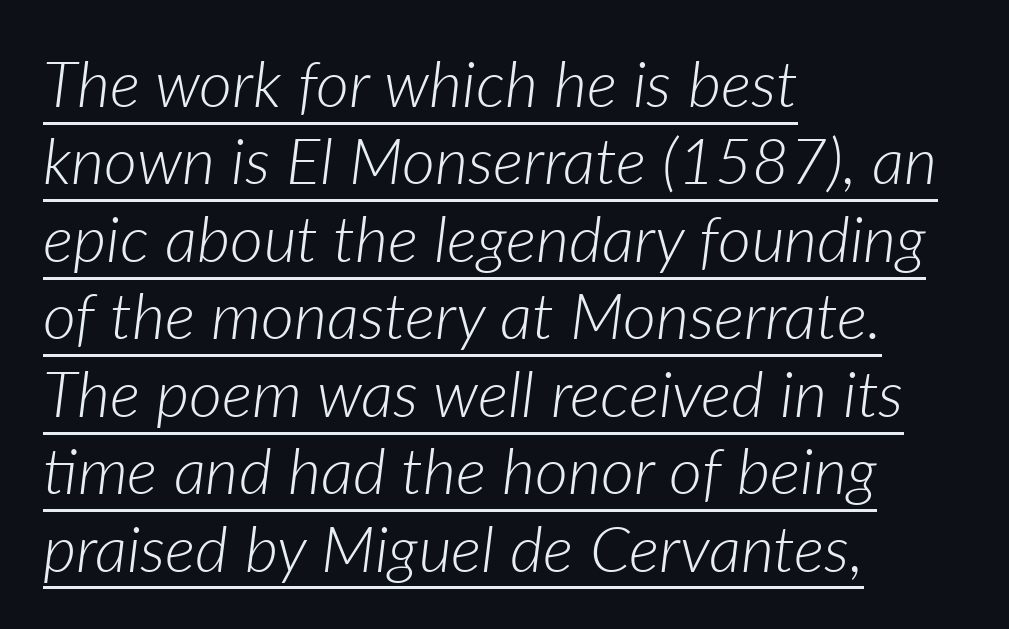
Style check: oblique. How are the letters spaced? Ordinarily, with no added tracking. Is this a fixed-width face? No — the glyphs have proportional, varying widths. The letters look calm and open, with moderate or lighter stems.
